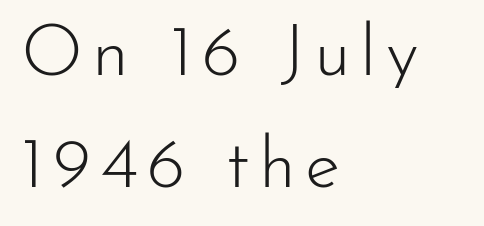
Honestly, there is no underline to notice here at all. The specimen reads as upright at a glance. No chunkiness to these letters — they're not bold. The setting favours the left margin, as ordinary paragraphs usually do. This rendering employs a face without finishing strokes, i.e., a sans-serif.
